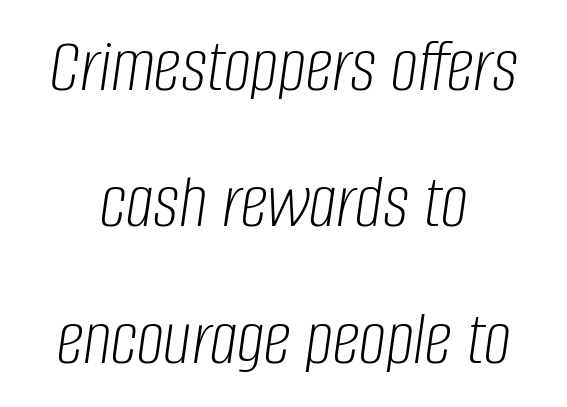
In terms of letterspacing, this is plain default setting. The letters look calm and open, with moderate or lighter stems. The strip under each line holds only bare page. These lines were composed using italics. Visually the block forms a symmetrical silhouette, jagged on both flanks. These lines are rendered in a variable-pitch font.
